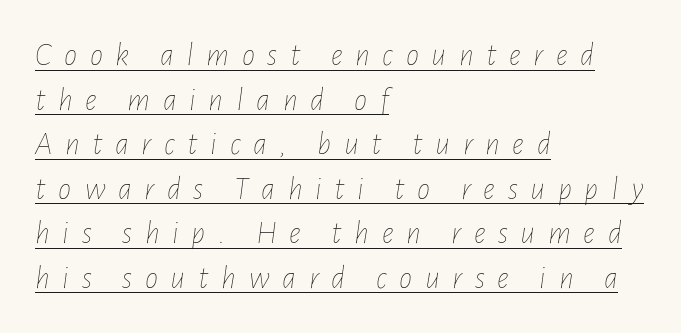
Q: Is the text bold? A: No.
Q: Is the text italic (slanted)? A: Yes, it leans right by about 7 degrees.
Q: Is the text underlined? A: Yes.
Q: How is the paragraph aligned? A: Left-aligned.
Q: Is the spacing between letters normal or unusually wide? A: Unusually wide.
Q: Is the spacing between lines tight, normal or loose? A: Normal.
Q: Width (condensed, normal, or wide)? A: Condensed.
Q: Stroke contrast? A: Low.
Q: x-height? A: Medium.
Q: Monospaced? A: No.
